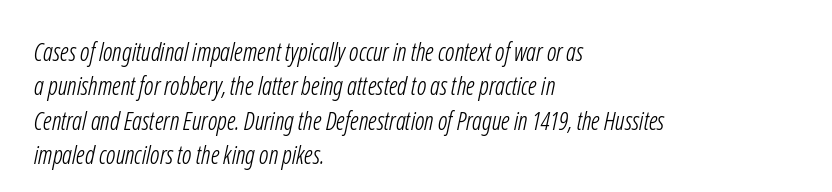
The paragraph shown leans on its left margin. The baseline area is clear. Stroke thickness stays within the range of a standard reading face or lighter. Summary of vertical rhythm: regular, with standard interline spacing. The horizontal fit of the characters is conventional and even.
